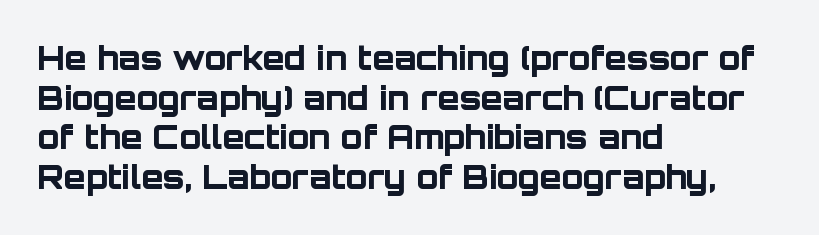
Q: Is the text bold? A: Yes.
Q: Is the text italic (slanted)? A: No, it is upright.
Q: Is the typeface a serif or a sans-serif typeface? A: Sans-serif.
Q: Is the text underlined? A: No.
Q: How is the paragraph aligned? A: Left-aligned.
Q: Is the spacing between letters normal or unusually wide? A: Normal.
Q: Width (condensed, normal, or wide)? A: Normal.
Q: Stroke contrast? A: Low.
Q: x-height? A: Large.
Q: Monospaced? A: No.
